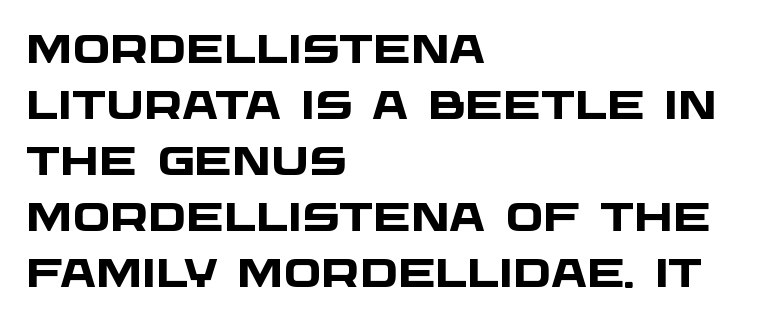
The font is running at its bold setting. Plain, unruled lines of type. Reading down the column, the eye jumps a familiar distance to each next line. Note the varied advance widths — an 'i' is clearly narrower than an 'm'.
